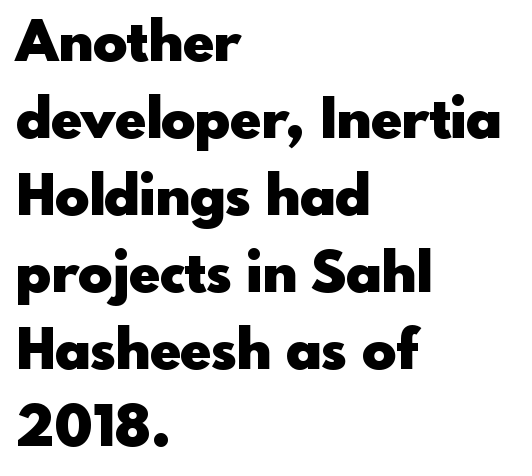
The image shows 57 px heavy sans-serif type, upright; set left-aligned, normal line spacing (1.35x), normal letter spacing, not underlined; a small x-height.
